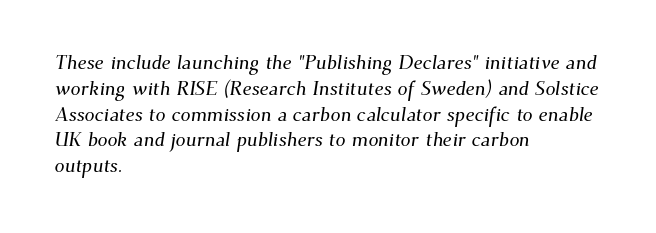
Q: Is the text underlined? A: No.
Q: How is the paragraph aligned? A: Left-aligned.
Q: Is the spacing between letters normal or unusually wide? A: Normal.
Q: Is the spacing between lines tight, normal or loose? A: Normal.
